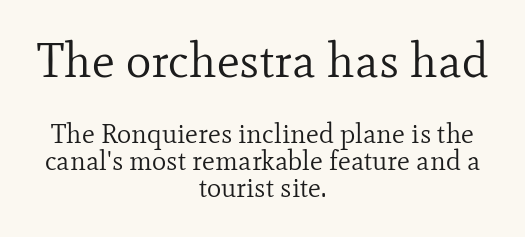
The image shows 48 px regular-weight serif type, upright; set centered, tight line spacing (1.0x), normal letter spacing, not underlined; the first (top) block is 1.78x larger; low stroke contrast and a small x-height.
